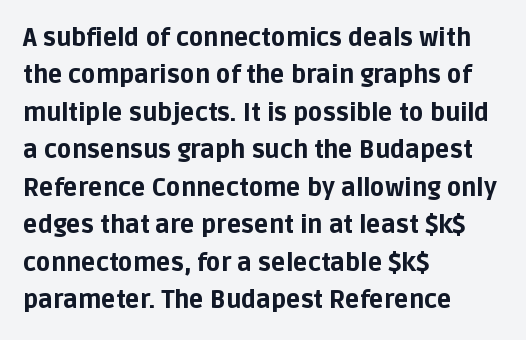
The image shows 24 px bold type, upright; set left-aligned, normal line spacing (1.56x), normal letter spacing, not underlined.
